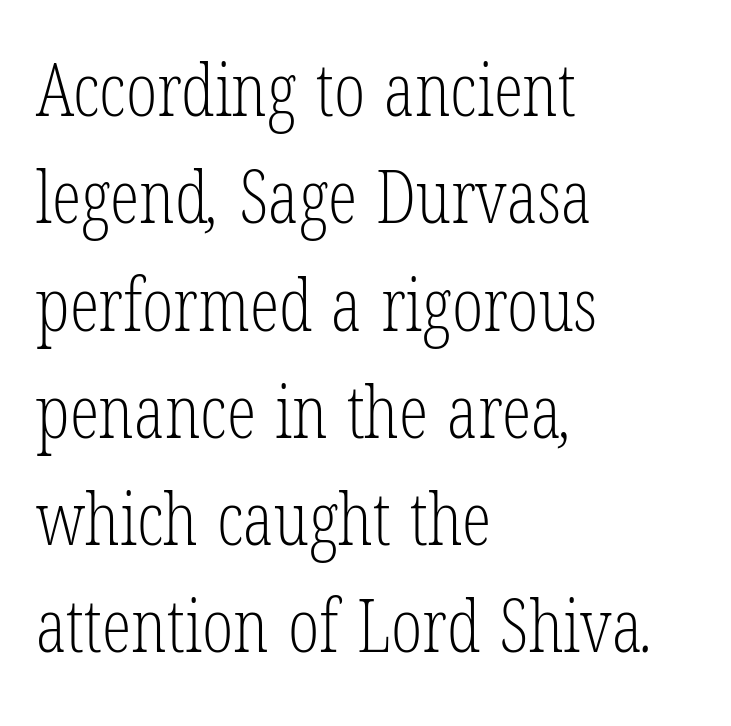
The image shows 74 px light, condensed serif type; set left-aligned, normal line spacing (1.45x), normal letter spacing, not underlined; low stroke contrast and a medium x-height.
